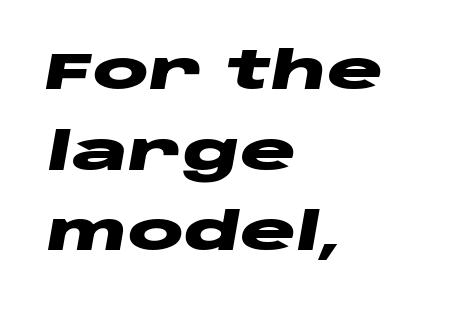
The image shows 52 px heavy, wide type, italic (leaning right); set left-aligned, normal line spacing (1.55x), normal letter spacing, not underlined; low stroke contrast and a large x-height.
